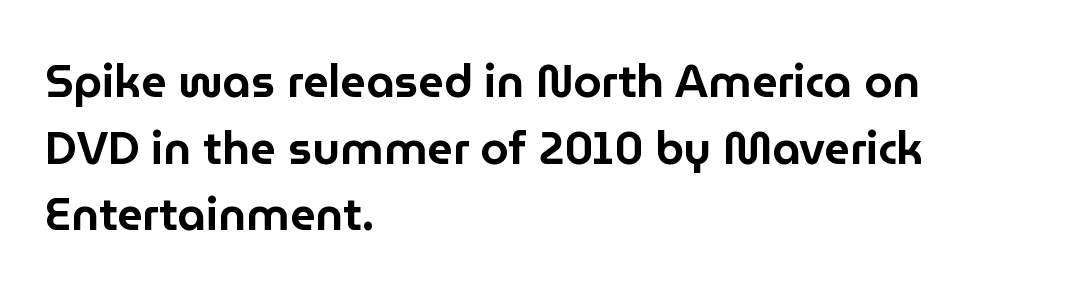
Spacing verdict: proportional, widths tailored to each character. Each word holds together tightly as a unit, with standard inter-letter gaps. Alignment: flush left. Font category for this specimen: sans-serif. Any mark beneath the type? The region is blank.
